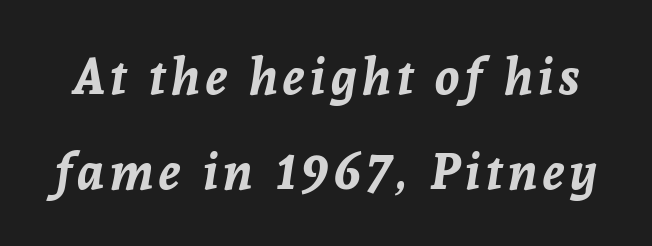
Q: Is the text bold? A: Yes.
Q: Is the text italic (slanted)? A: Yes, it leans right by about 8 degrees.
Q: Is the text underlined? A: No.
Q: Is the spacing between lines tight, normal or loose? A: Loose.
Q: Width (condensed, normal, or wide)? A: Normal.
Q: Stroke contrast? A: Low.
Q: x-height? A: Medium.
Q: Monospaced? A: No.
